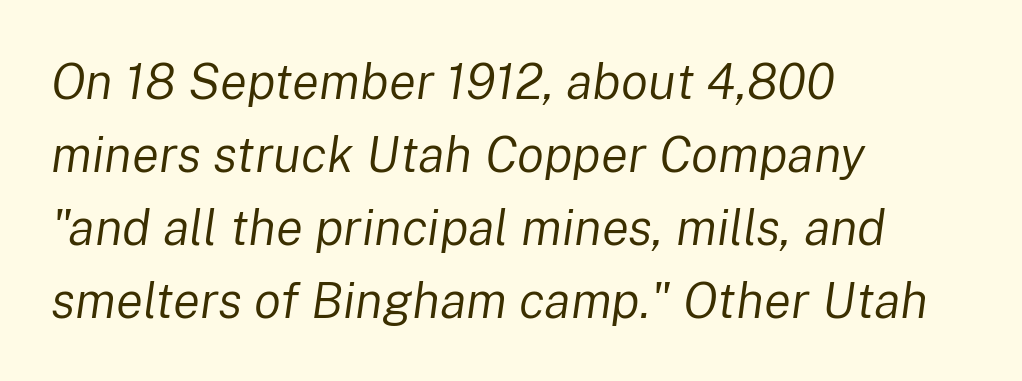
Q: Is the text bold? A: No.
Q: Is the text italic (slanted)? A: Yes, it leans right by about 8 degrees.
Q: Is the text underlined? A: No.
Q: How is the paragraph aligned? A: Left-aligned.
Q: Is the spacing between letters normal or unusually wide? A: Normal.
Q: Is the spacing between lines tight, normal or loose? A: Normal.
Q: Width (condensed, normal, or wide)? A: Normal.
Q: Stroke contrast? A: Low.
Q: x-height? A: Medium.
Q: Monospaced? A: No.
